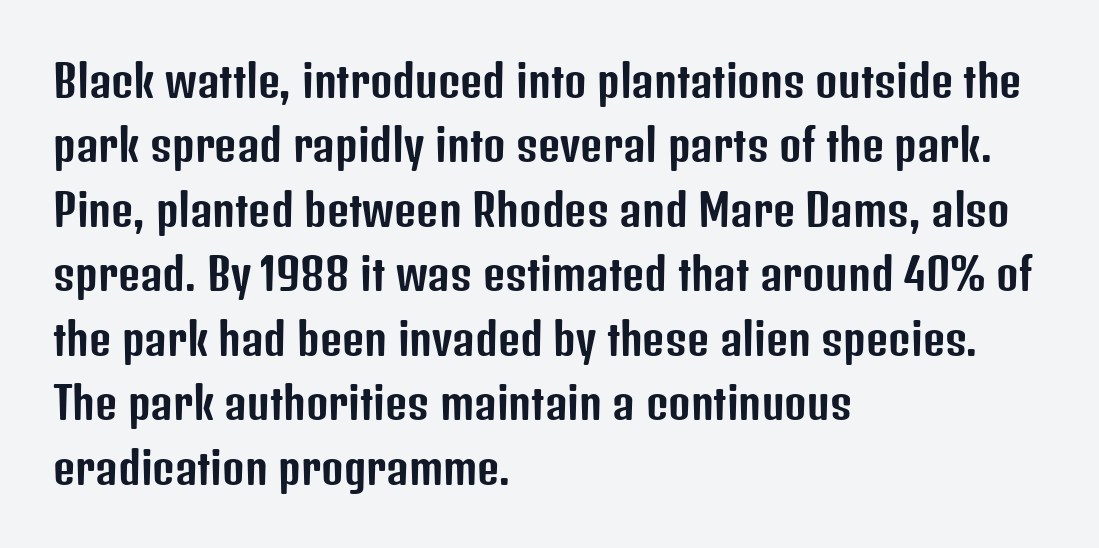
{"serif": "no", "italic": "no", "width": "condensed", "stroke_contrast": "low", "x_height": "medium", "monospaced": "no", "underline": "no", "align": "left", "line_spacing": "normal", "line_spacing_ratio": 1.5, "letter_spacing": "normal", "letter_spacing_em": 0.0, "glyph_px": 43}
